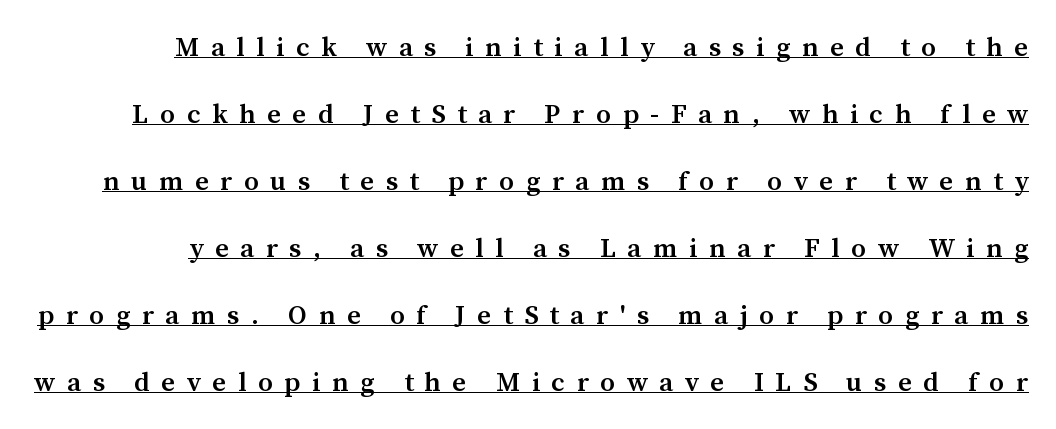
Q: Is the text bold? A: Semi-bold.
Q: Is the text italic (slanted)? A: No, it is upright.
Q: Is the text underlined? A: Yes.
Q: Is the spacing between letters normal or unusually wide? A: Unusually wide.
Q: Is the spacing between lines tight, normal or loose? A: Loose.
